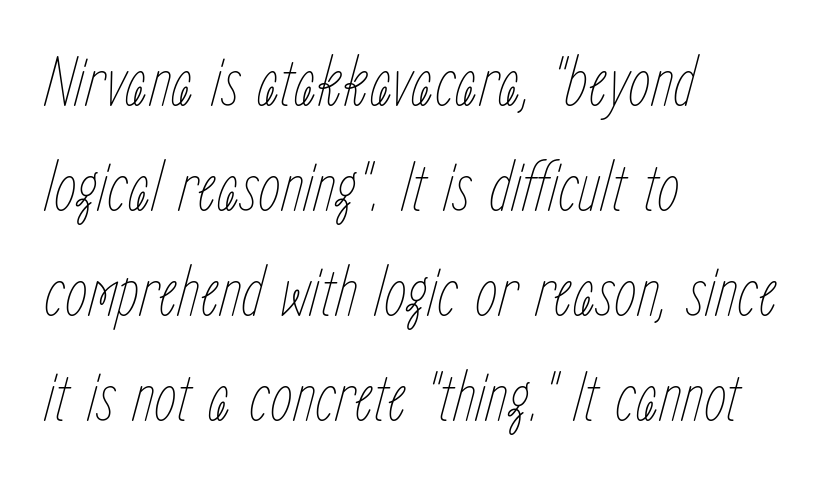
Q: Is the text bold? A: No.
Q: Is the text italic (slanted)? A: Yes, it leans right by about 15 degrees.
Q: Is the text underlined? A: No.
Q: How is the paragraph aligned? A: Left-aligned.
Q: Is the spacing between letters normal or unusually wide? A: Normal.
Q: Is the spacing between lines tight, normal or loose? A: Normal.
Q: Width (condensed, normal, or wide)? A: Condensed.
Q: Stroke contrast? A: Low.
Q: x-height? A: Medium.
Q: Monospaced? A: No.
